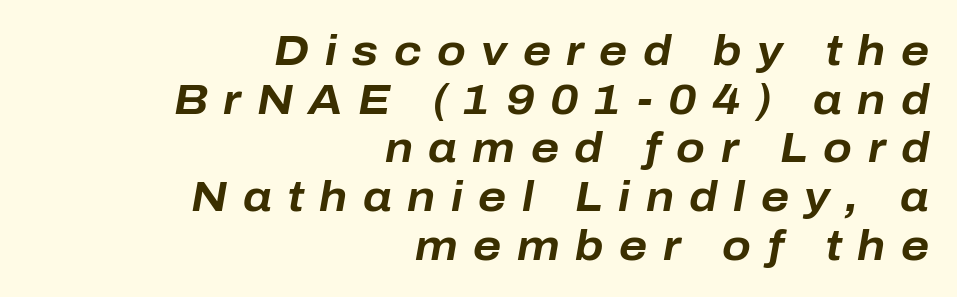
The image shows 42 px bold type, italic (leaning right); set right-aligned, line spacing 1.16x, unusually wide letter spacing (+0.37 em), not underlined; low stroke contrast and a medium x-height.
